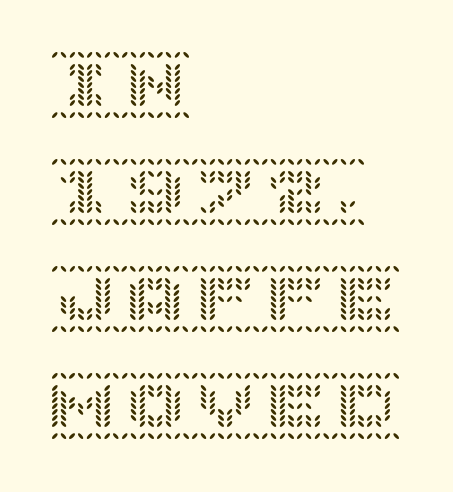
Short and long lines alike share a common starting point at left. The rendering uses a moderate line-height, typical for paragraphs. The gap between lines stays unmarked. A typesetter would call this zero additional tracking.
